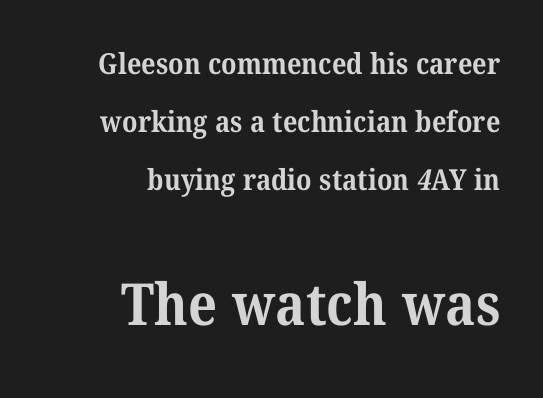
Between one letter and the next there's only the usual sliver of space. The ragged edge is on the left, which tells us the setting is flush right. A great deal of white space separates one row of letters from the next. Serif or sans? Serif — the stroke terminals have little feet. Weight: bold. Each letter keeps its own natural width here, so spacing adapts to shape.
